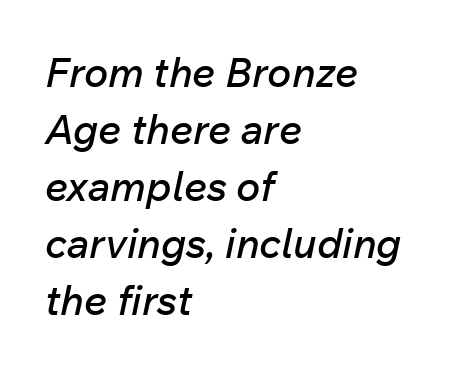
Q: Is the text italic (slanted)? A: Yes, it leans right by about 12 degrees.
Q: Is the text underlined? A: No.
Q: How is the paragraph aligned? A: Left-aligned.
Q: Is the spacing between letters normal or unusually wide? A: Normal.
Q: Is the spacing between lines tight, normal or loose? A: Normal.
Q: Width (condensed, normal, or wide)? A: Normal.
Q: Stroke contrast? A: Low.
Q: x-height? A: Medium.
Q: Monospaced? A: No.
